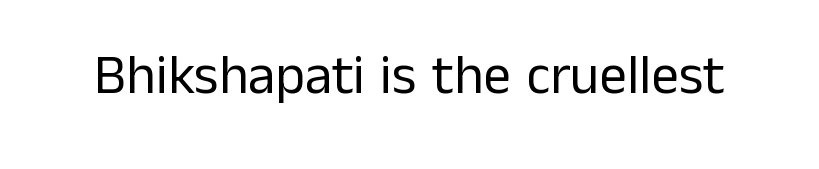
A typesetter would call this proportional, since set widths differ per character. The font sits on the lighter half of the weight spectrum, regular included. Italic? Not at all — the glyphs are vertical. Clear beneath every line of the passage. The letters sit at their default tracking, neither squeezed nor spread. This sample uses a sans-serif face.
